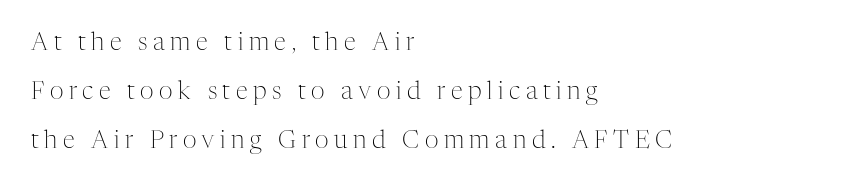
The image shows 24 px text type, upright; set left-aligned, loose line spacing (2.05x), unusually wide letter spacing (+0.23 em), not underlined.
